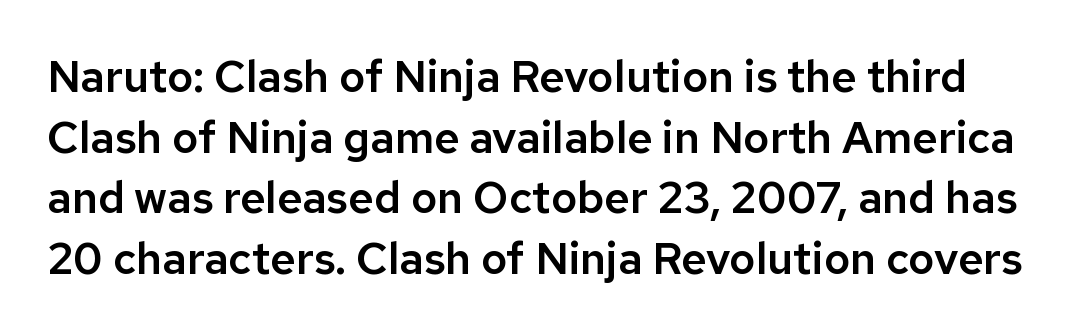
Q: Is the text italic (slanted)? A: No, it is upright.
Q: Is the typeface a serif or a sans-serif typeface? A: Sans-serif.
Q: Is the text underlined? A: No.
Q: Is the spacing between letters normal or unusually wide? A: Normal.
Q: Is the spacing between lines tight, normal or loose? A: Normal.
Q: Width (condensed, normal, or wide)? A: Normal.
Q: Stroke contrast? A: Low.
Q: x-height? A: Medium.
Q: Monospaced? A: No.
